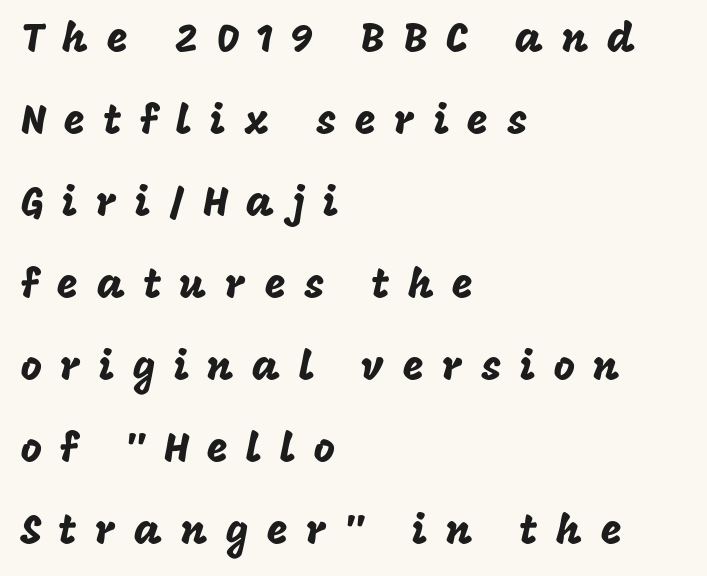
The image shows 41 px sans-serif type; set left-aligned, loose line spacing (2.0x), unusually wide letter spacing (+0.44 em), not underlined; low stroke contrast and a large x-height.
